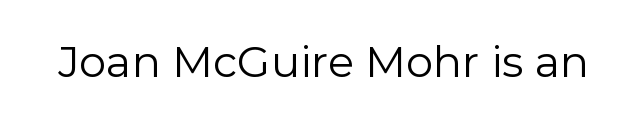
Q: Is the text bold? A: No.
Q: Is the text italic (slanted)? A: No, it is upright.
Q: Is the typeface a serif or a sans-serif typeface? A: Sans-serif.
Q: Is the text underlined? A: No.
Q: Is the spacing between letters normal or unusually wide? A: Normal.
Q: Width (condensed, normal, or wide)? A: Normal.
Q: Stroke contrast? A: Low.
Q: x-height? A: Medium.
Q: Monospaced? A: No.
